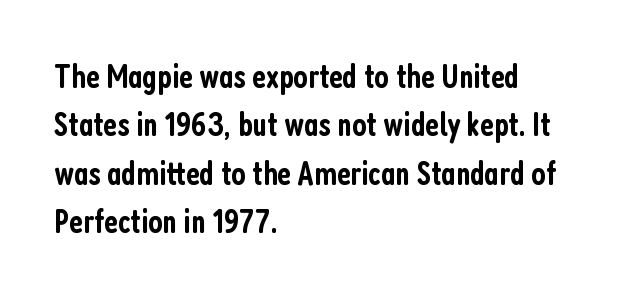
A bare baseline throughout the passage. Typesetter's note: demi weight, one step under bold. Horizontal alignment here is leftward, the default for most running prose. Nope, no serifs anywhere on these letters.
